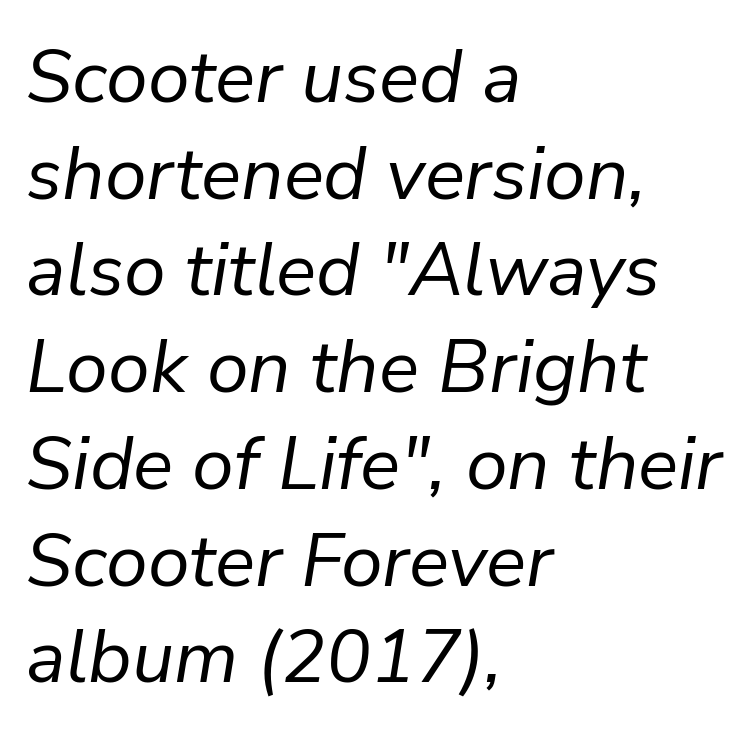
{"italic": "yes", "lean": "right", "slant_degrees": 9, "bold": "no", "weight": "regular", "width": "normal", "stroke_contrast": "low", "x_height": "medium", "monospaced": "no", "underline": "no", "align": "left", "line_spacing": "normal", "line_spacing_ratio": 1.29, "letter_spacing": "normal", "letter_spacing_em": 0.0, "glyph_px": 75}
